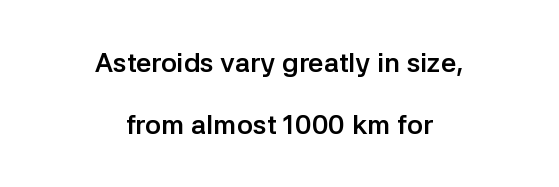
{"italic": "no", "bold": "yes", "underline": "no", "align": "center", "line_spacing": "loose", "line_spacing_ratio": 2.28, "letter_spacing": "normal", "letter_spacing_em": 0.0, "glyph_px": 27}
